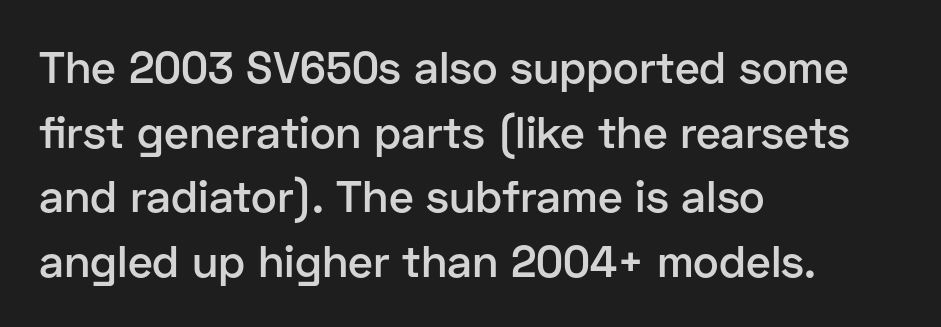
{"serif": "no", "italic": "no", "bold": "semi", "weight": "semibold", "width": "normal", "stroke_contrast": "low", "x_height": "medium", "monospaced": "no", "underline": "no", "align": "left", "line_spacing": "normal", "line_spacing_ratio": 1.47, "letter_spacing": "normal", "letter_spacing_em": 0.0, "glyph_px": 44}
